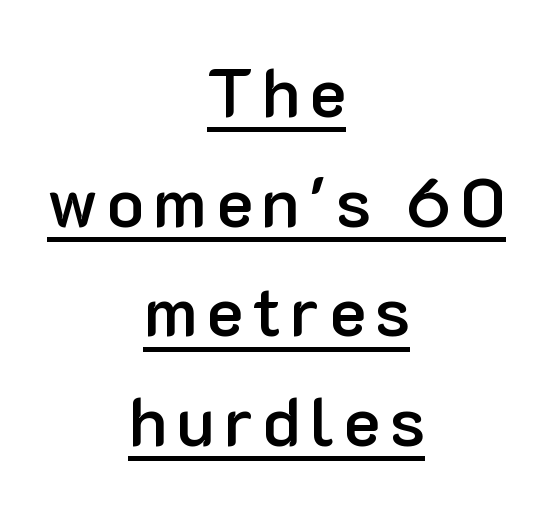
Q: Is the text bold? A: Semi-bold.
Q: Is the text italic (slanted)? A: No, it is upright.
Q: Is the typeface a serif or a sans-serif typeface? A: Sans-serif.
Q: Is the text underlined? A: Yes.
Q: How is the paragraph aligned? A: Centered.
Q: Is the spacing between lines tight, normal or loose? A: Normal.
Q: Width (condensed, normal, or wide)? A: Normal.
Q: Stroke contrast? A: Low.
Q: x-height? A: Medium.
Q: Monospaced? A: No.
